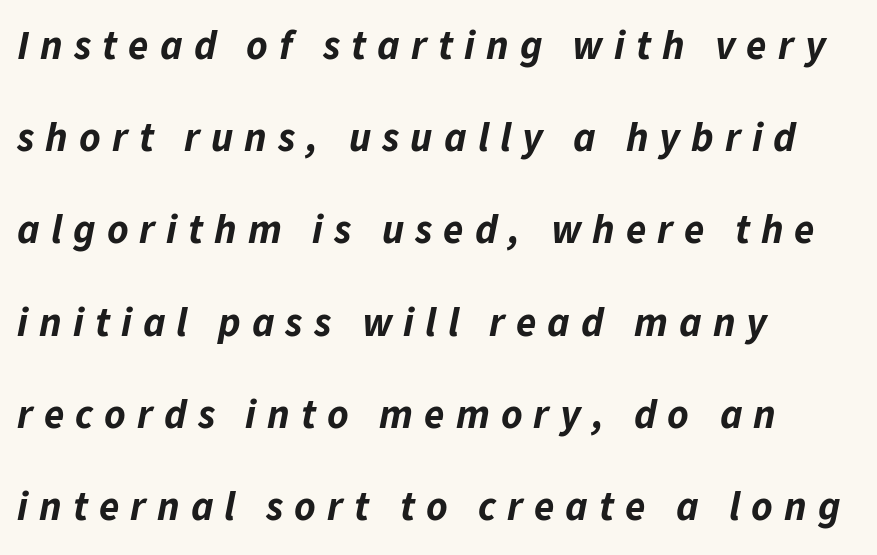
Q: Is the text bold? A: Yes.
Q: Is the text italic (slanted)? A: Yes, it leans right by about 11 degrees.
Q: Is the text underlined? A: No.
Q: How is the paragraph aligned? A: Left-aligned.
Q: Is the spacing between letters normal or unusually wide? A: Unusually wide.
Q: Is the spacing between lines tight, normal or loose? A: Loose.
Q: Width (condensed, normal, or wide)? A: Normal.
Q: Stroke contrast? A: Low.
Q: x-height? A: Medium.
Q: Monospaced? A: No.
